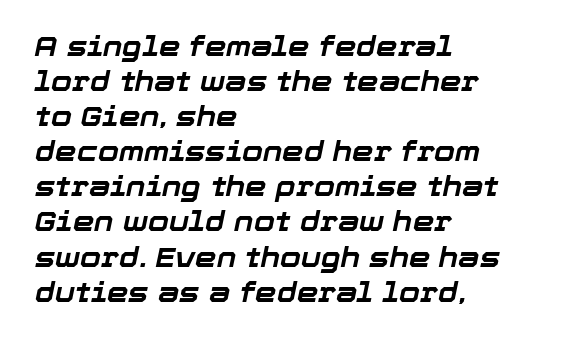
The image shows 27 px bold type, italic (leaning right); set left-aligned, normal line spacing (1.3x), normal letter spacing, not underlined.
